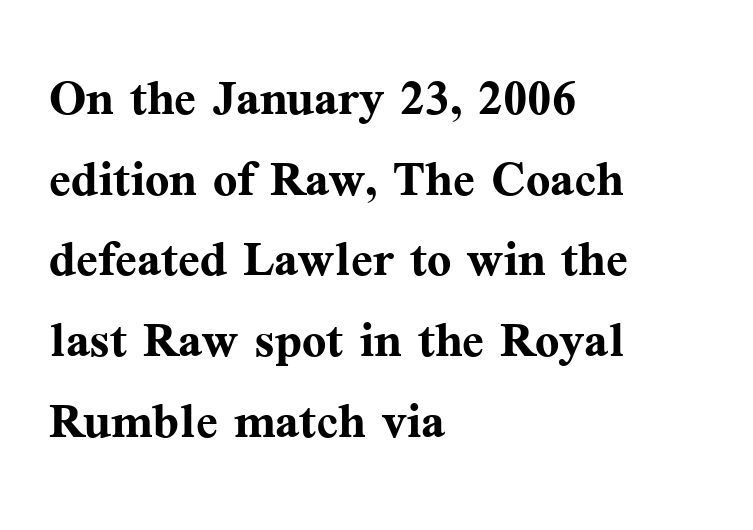
Q: Is the text bold? A: Yes.
Q: Is the text italic (slanted)? A: No, it is upright.
Q: Is the typeface a serif or a sans-serif typeface? A: Serif.
Q: Is the text underlined? A: No.
Q: How is the paragraph aligned? A: Left-aligned.
Q: Is the spacing between letters normal or unusually wide? A: Normal.
Q: Is the spacing between lines tight, normal or loose? A: Normal.
Q: Width (condensed, normal, or wide)? A: Normal.
Q: Stroke contrast? A: Medium.
Q: x-height? A: Medium.
Q: Monospaced? A: No.
